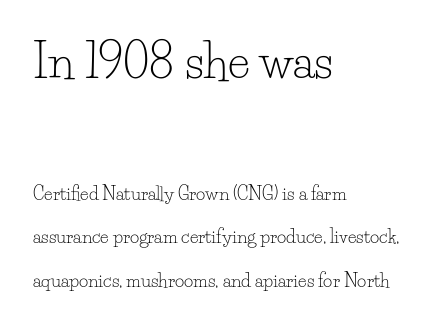
The image shows 46 px light serif type, upright; set left-aligned, loose line spacing (2.43x), normal letter spacing, not underlined; the first (top) block is 2.56x larger; low stroke contrast and a small x-height.
